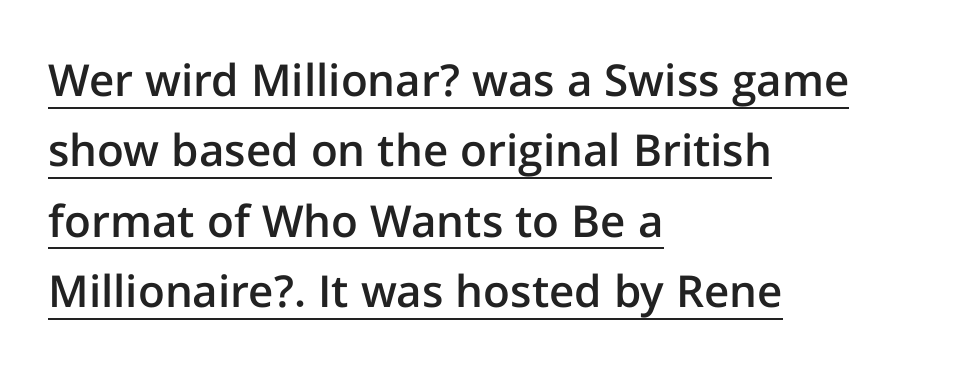
Q: Is the text bold? A: Semi-bold.
Q: Is the text italic (slanted)? A: No, it is upright.
Q: Is the typeface a serif or a sans-serif typeface? A: Sans-serif.
Q: Is the text underlined? A: Yes.
Q: How is the paragraph aligned? A: Left-aligned.
Q: Is the spacing between letters normal or unusually wide? A: Normal.
Q: Is the spacing between lines tight, normal or loose? A: Normal.
Q: Width (condensed, normal, or wide)? A: Normal.
Q: Stroke contrast? A: Low.
Q: x-height? A: Medium.
Q: Monospaced? A: No.
